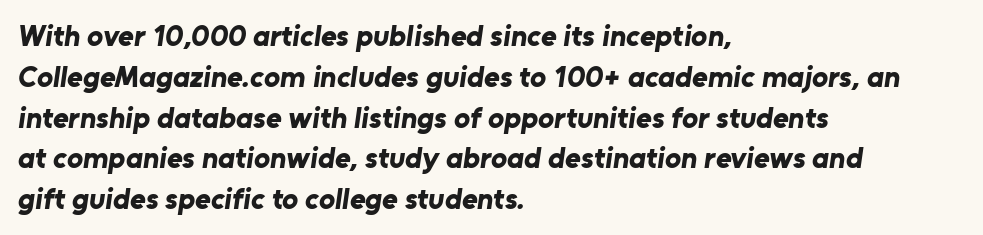
The glyphs in this specimen are sans serif. In terms of leading, this rendering sits right in the middle. Letter spacing: default. The letters are bold, with thick, heavy strokes.
